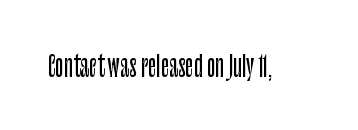
The image shows 28 px condensed sans-serif type, upright; set normal letter spacing, not underlined; low stroke contrast and a large x-height.
